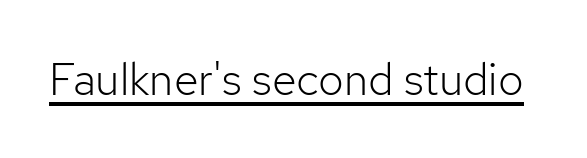
{"serif": "no", "italic": "no", "bold": "no", "weight": "light", "width": "normal", "stroke_contrast": "low", "x_height": "medium", "monospaced": "no", "underline": "yes", "letter_spacing": "normal", "letter_spacing_em": 0.0, "glyph_px": 45}
